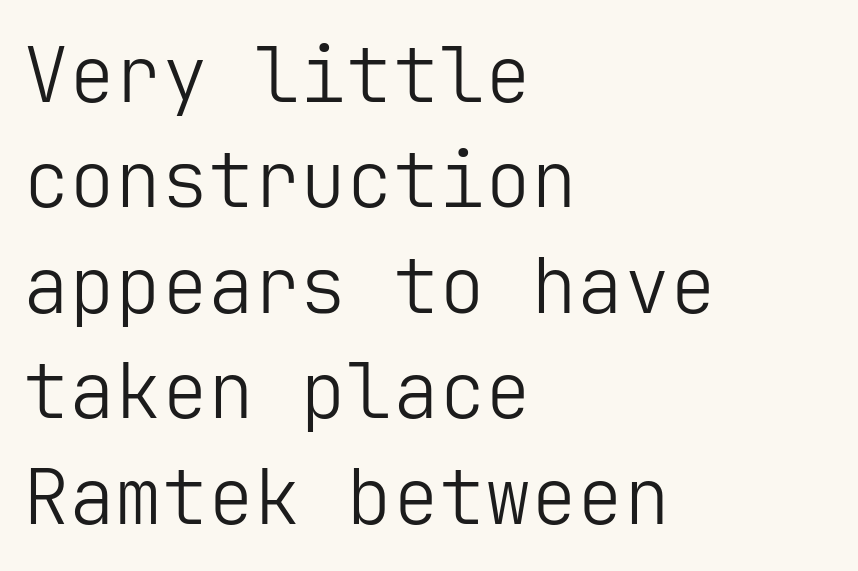
{"serif": "no", "italic": "no", "bold": "no", "weight": "light", "width": "normal", "stroke_contrast": "low", "x_height": "medium", "underline": "no", "align": "left", "line_spacing": "normal", "line_spacing_ratio": 1.37, "letter_spacing": "normal", "letter_spacing_em": 0.0, "glyph_px": 77}
